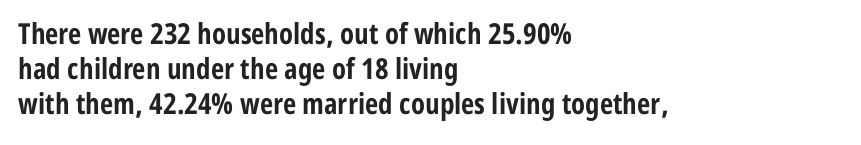
Q: Is the text bold? A: Yes.
Q: Is the text italic (slanted)? A: No, it is upright.
Q: Is the typeface a serif or a sans-serif typeface? A: Sans-serif.
Q: Is the text underlined? A: No.
Q: How is the paragraph aligned? A: Left-aligned.
Q: Is the spacing between letters normal or unusually wide? A: Normal.
Q: Width (condensed, normal, or wide)? A: Condensed.
Q: Stroke contrast? A: Low.
Q: x-height? A: Medium.
Q: Monospaced? A: No.
